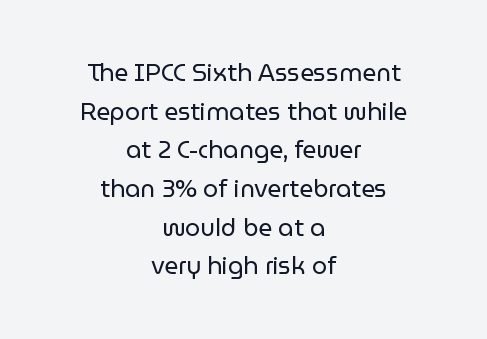
{"italic": "no", "bold": "no", "underline": "no", "align": "center", "line_spacing": "normal", "line_spacing_ratio": 1.61, "letter_spacing": "normal", "letter_spacing_em": 0.0, "glyph_px": 24}
